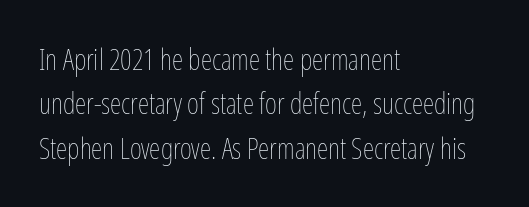
The image shows 29 px thin, condensed type, upright; set left-aligned, normal line spacing (1.53x), normal letter spacing, not underlined; low stroke contrast and a medium x-height.
